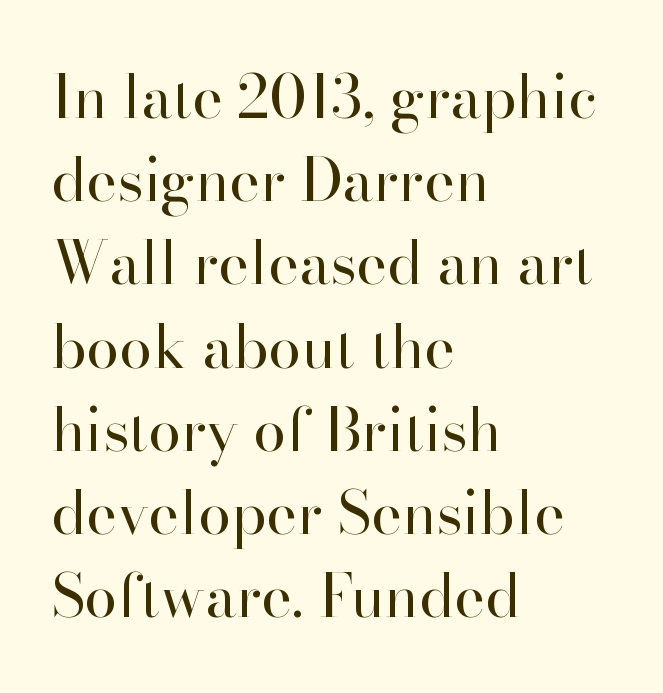
The image shows 59 px regular-weight serif type, upright; set left-aligned, normal line spacing (1.41x), normal letter spacing, not underlined; high stroke contrast and a small x-height.
